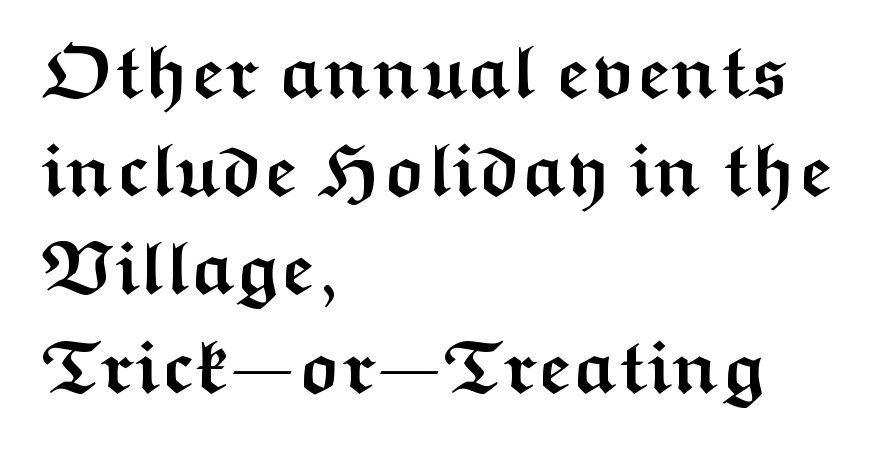
{"serif": "no", "italic": "no", "bold": "yes", "weight": "semibold", "width": "wide", "stroke_contrast": "medium", "x_height": "medium", "monospaced": "no", "underline": "no", "align": "left", "line_spacing": "normal", "line_spacing_ratio": 1.31, "letter_spacing": "normal", "letter_spacing_em": 0.0, "glyph_px": 75}
